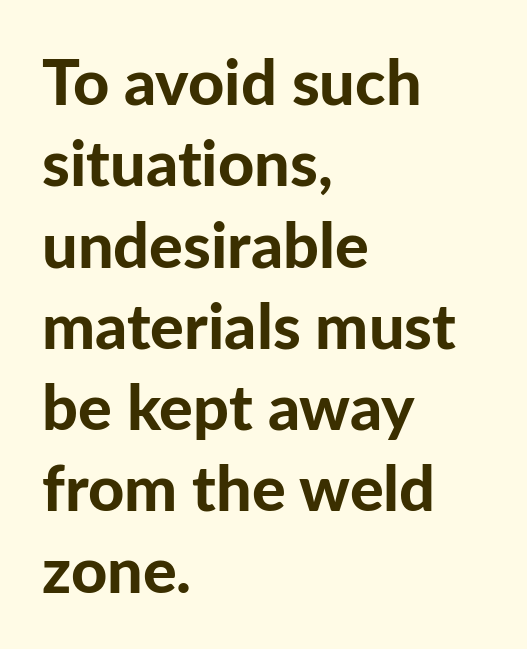
Q: Is the text bold? A: Yes.
Q: Is the text italic (slanted)? A: No, it is upright.
Q: Is the typeface a serif or a sans-serif typeface? A: Sans-serif.
Q: Is the text underlined? A: No.
Q: How is the paragraph aligned? A: Left-aligned.
Q: Is the spacing between letters normal or unusually wide? A: Normal.
Q: Is the spacing between lines tight, normal or loose? A: Normal.
Q: Width (condensed, normal, or wide)? A: Normal.
Q: Stroke contrast? A: Low.
Q: x-height? A: Medium.
Q: Monospaced? A: No.
